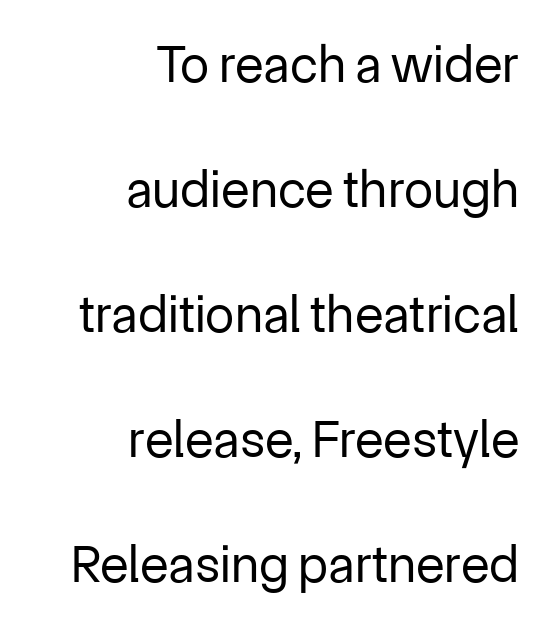
{"serif": "no", "italic": "no", "bold": "no", "weight": "regular", "width": "normal", "stroke_contrast": "low", "x_height": "medium", "monospaced": "no", "underline": "no", "align": "right", "line_spacing": "loose", "line_spacing_ratio": 2.36, "letter_spacing": "normal", "letter_spacing_em": 0.0, "glyph_px": 53}
